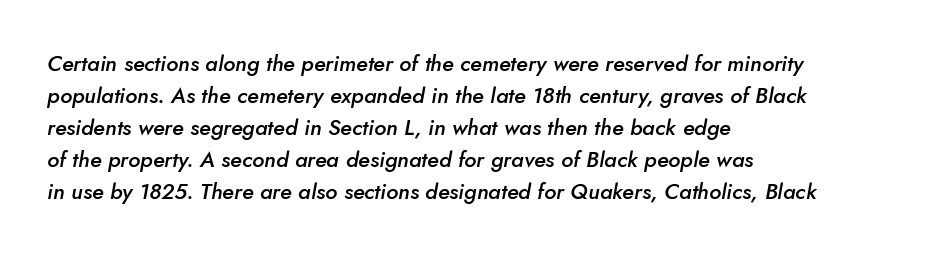
Q: Is the text bold? A: Semi-bold.
Q: Is the text italic (slanted)? A: Yes, it leans right by about 5 degrees.
Q: Is the text underlined? A: No.
Q: How is the paragraph aligned? A: Left-aligned.
Q: Is the spacing between letters normal or unusually wide? A: Normal.
Q: Is the spacing between lines tight, normal or loose? A: Normal.
